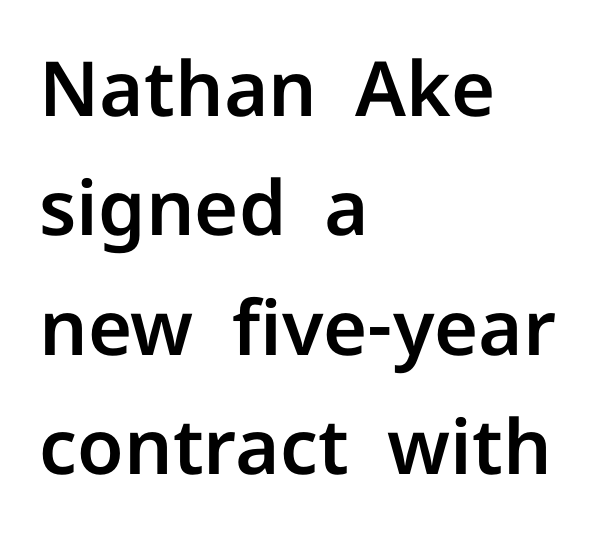
Each letter's strokes conclude bluntly, with no projecting serifs. Plain, unruled lines of type. These lines are set flush left with a ragged right edge. Each letter keeps its own natural width here, so spacing adapts to shape. It's the straight-up-and-down kind of type.
